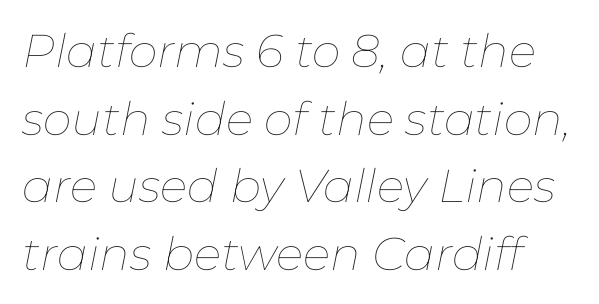
Q: Is the text bold? A: No.
Q: Is the text italic (slanted)? A: Yes, it leans right by about 11 degrees.
Q: Is the text underlined? A: No.
Q: Is the spacing between letters normal or unusually wide? A: Normal.
Q: Is the spacing between lines tight, normal or loose? A: Normal.
Q: Width (condensed, normal, or wide)? A: Normal.
Q: Stroke contrast? A: Low.
Q: x-height? A: Medium.
Q: Monospaced? A: No.
